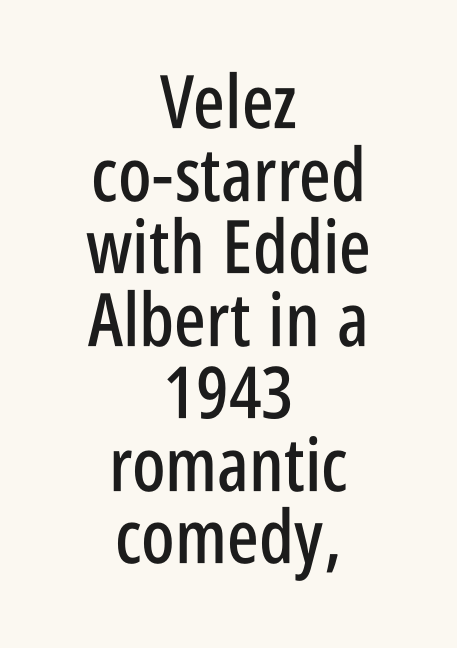
{"serif": "no", "italic": "no", "width": "condensed", "stroke_contrast": "low", "x_height": "large", "monospaced": "no", "underline": "no", "align": "center", "line_spacing": "tight", "line_spacing_ratio": 0.98, "letter_spacing": "normal", "letter_spacing_em": 0.0, "glyph_px": 74}
